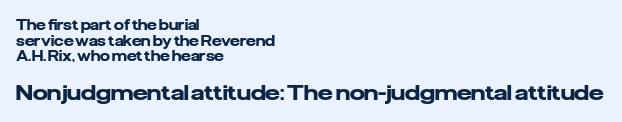
{"italic": "no", "bold": "yes", "underline": "no", "align": "left", "line_spacing": "tight", "line_spacing_ratio": 1.12, "letter_spacing": "normal", "letter_spacing_em": 0.0, "larger_block": "second", "size_ratio": 1.5, "glyph_px": 21}
